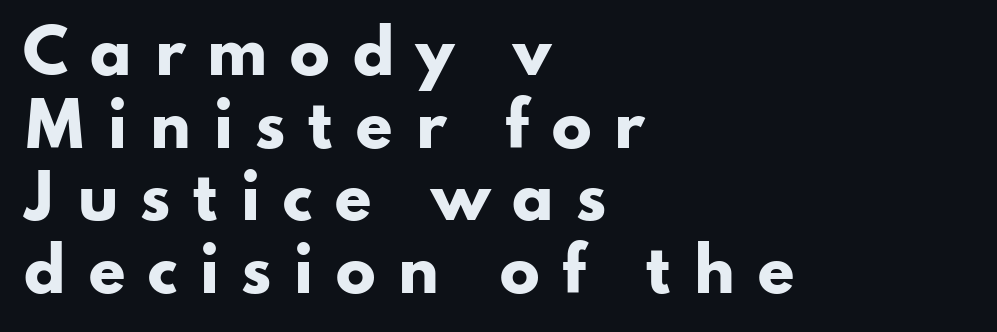
{"serif": "no", "italic": "no", "bold": "yes", "weight": "heavy", "width": "wide", "stroke_contrast": "low", "x_height": "small", "monospaced": "no", "underline": "no", "align": "left", "line_spacing_ratio": 1.21, "letter_spacing": "wide", "letter_spacing_em": 0.35, "glyph_px": 60}
